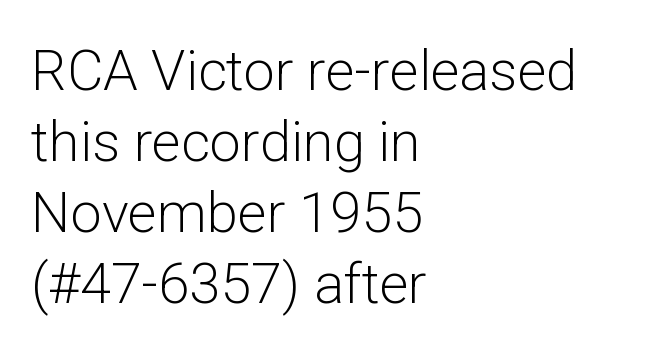
Q: Is the text bold? A: No.
Q: Is the text italic (slanted)? A: No, it is upright.
Q: Is the typeface a serif or a sans-serif typeface? A: Sans-serif.
Q: Is the text underlined? A: No.
Q: How is the paragraph aligned? A: Left-aligned.
Q: Is the spacing between letters normal or unusually wide? A: Normal.
Q: Is the spacing between lines tight, normal or loose? A: Normal.
Q: Width (condensed, normal, or wide)? A: Normal.
Q: Stroke contrast? A: Low.
Q: x-height? A: Medium.
Q: Monospaced? A: No.
